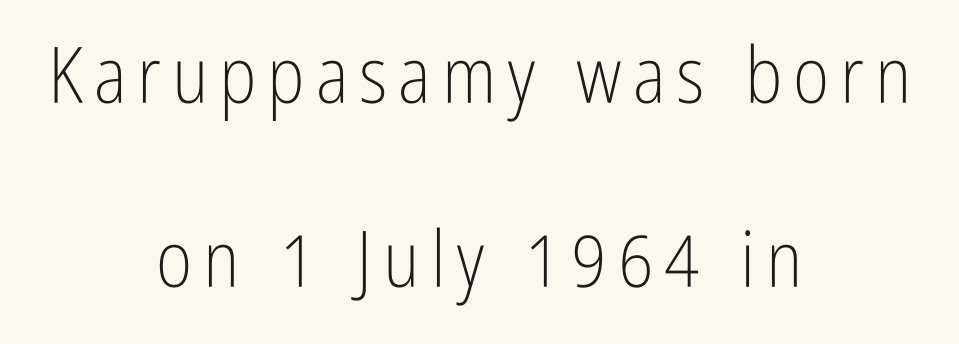
Q: Is the text bold? A: No.
Q: Is the text italic (slanted)? A: No, it is upright.
Q: Is the typeface a serif or a sans-serif typeface? A: Sans-serif.
Q: Is the text underlined? A: No.
Q: How is the paragraph aligned? A: Centered.
Q: Is the spacing between lines tight, normal or loose? A: Loose.
Q: Width (condensed, normal, or wide)? A: Condensed.
Q: Stroke contrast? A: Low.
Q: x-height? A: Medium.
Q: Monospaced? A: No.
